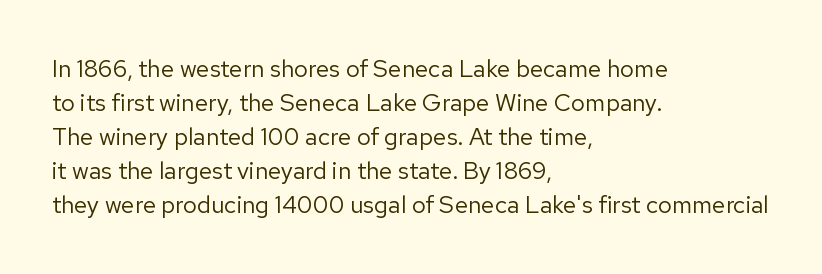
Q: Is the text bold? A: No.
Q: Is the text italic (slanted)? A: No, it is upright.
Q: Is the text underlined? A: No.
Q: How is the paragraph aligned? A: Left-aligned.
Q: Is the spacing between letters normal or unusually wide? A: Normal.
Q: Is the spacing between lines tight, normal or loose? A: Normal.
